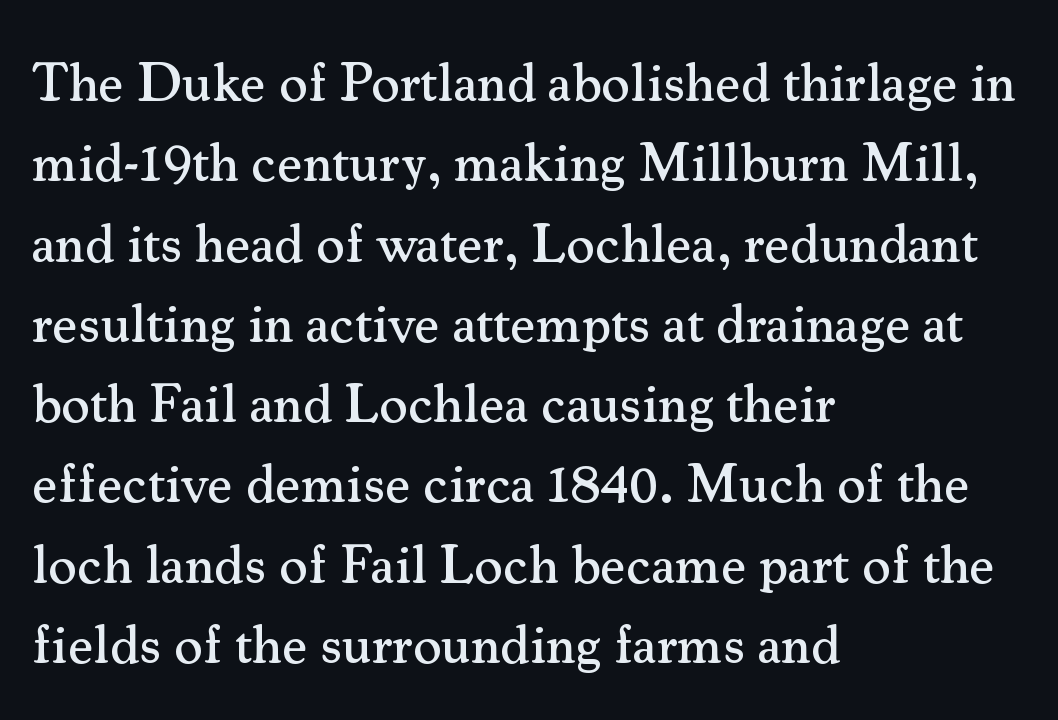
The image shows 55 px serif type, upright; set left-aligned, normal line spacing (1.46x), normal letter spacing, not underlined; medium stroke contrast and a small x-height.
